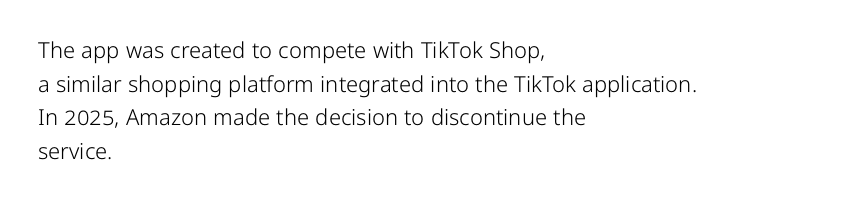
The image shows 22 px text type, upright; set left-aligned, normal line spacing (1.53x), normal letter spacing, not underlined.
